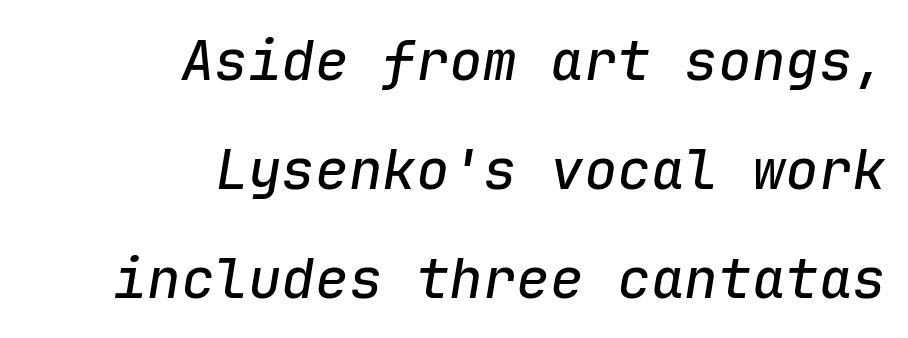
The face used here is monospaced, like something from a code editor. The rendering uses a large line-height, opening up the rows. Italic: yes, the glyphs are oblique. Default kerning and tracking; the words read as compact shapes.
